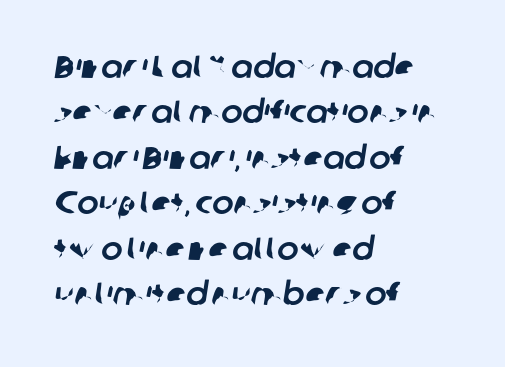
{"serif": "no", "width": "normal", "stroke_contrast": "low", "x_height": "medium", "monospaced": "no", "underline": "no", "align": "left", "line_spacing": "normal", "line_spacing_ratio": 1.42, "letter_spacing": "normal", "letter_spacing_em": 0.0, "glyph_px": 32}
